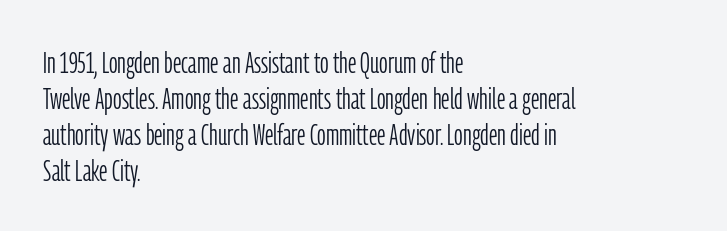
The face used here is rendered with its standard letterfit. No letter is thick-stroked: the sample isn't bold. Is the block centered? No — it sits flush against the left margin. The space beneath each line is pristine and unruled.
